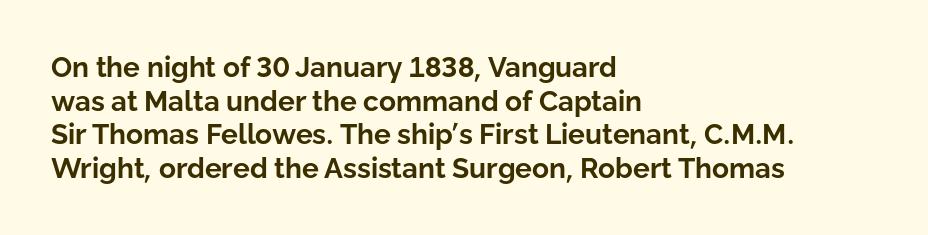
The image shows 28 px bold sans-serif type, upright; set left-aligned, line spacing 1.2x, normal letter spacing, not underlined; low stroke contrast and a medium x-height.
